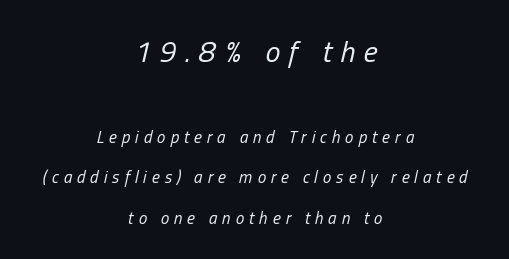
Q: Is the text bold? A: No.
Q: Is the text italic (slanted)? A: Yes, it leans right by about 13 degrees.
Q: Is the text underlined? A: No.
Q: How is the paragraph aligned? A: Centered.
Q: Is the spacing between letters normal or unusually wide? A: Unusually wide.
Q: Is the spacing between lines tight, normal or loose? A: Loose.
Q: Which block of text is set in a larger size, the first (top) or the second (bottom)? A: The first (top) one.
Q: Width (condensed, normal, or wide)? A: Condensed.
Q: Stroke contrast? A: Low.
Q: x-height? A: Medium.
Q: Monospaced? A: No.
